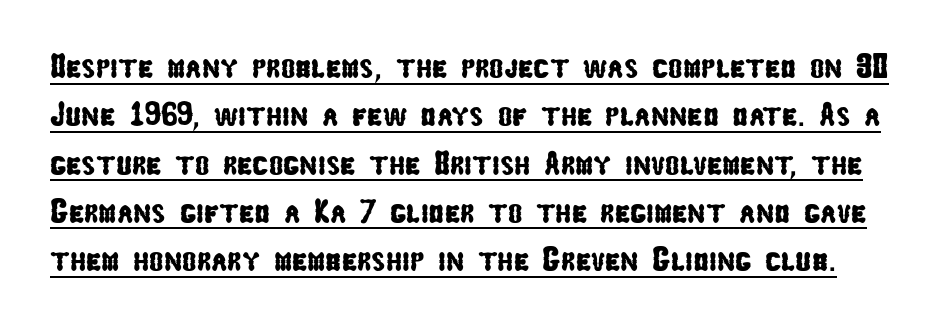
{"serif": "no", "width": "condensed", "stroke_contrast": "low", "x_height": "medium", "monospaced": "no", "underline": "yes", "line_spacing": "normal", "line_spacing_ratio": 1.42, "letter_spacing": "normal", "letter_spacing_em": 0.0, "glyph_px": 34}
